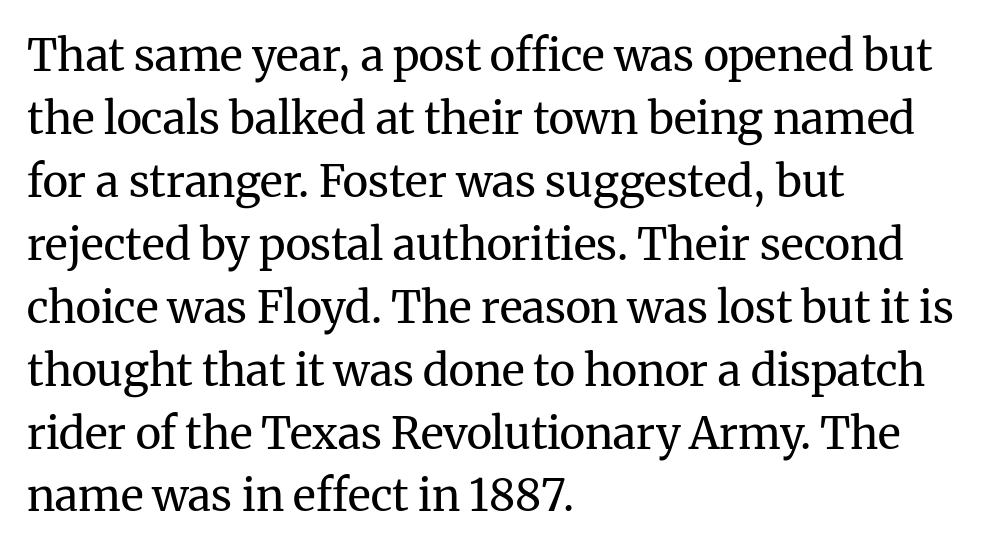
Q: Is the text bold? A: No.
Q: Is the text italic (slanted)? A: No, it is upright.
Q: Is the typeface a serif or a sans-serif typeface? A: Serif.
Q: Is the text underlined? A: No.
Q: How is the paragraph aligned? A: Left-aligned.
Q: Is the spacing between letters normal or unusually wide? A: Normal.
Q: Is the spacing between lines tight, normal or loose? A: Normal.
Q: Width (condensed, normal, or wide)? A: Normal.
Q: Stroke contrast? A: Medium.
Q: x-height? A: Medium.
Q: Monospaced? A: No.
